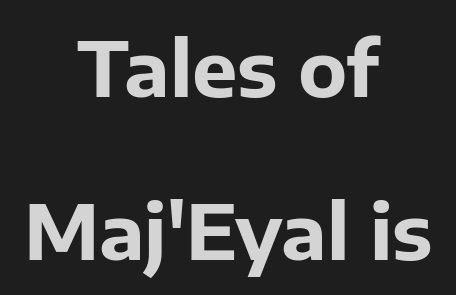
Just letters on the line, the space beneath them empty. These lines are rendered in a variable-pitch font. Summary of vertical rhythm: relaxed, with wide interline spacing. Line starts and ends both wander, symmetrically.
